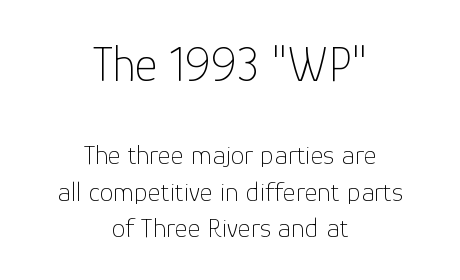
Honestly, the letter spacing is just normal — you wouldn't notice it. I'd call this a sans setting — the letters go barefoot. You could not count columns in this text — the font is proportionally spaced. The whitespace from short lines is split evenly between both sides. The glyphs are unaccompanied by any horizontal stroke below them.
